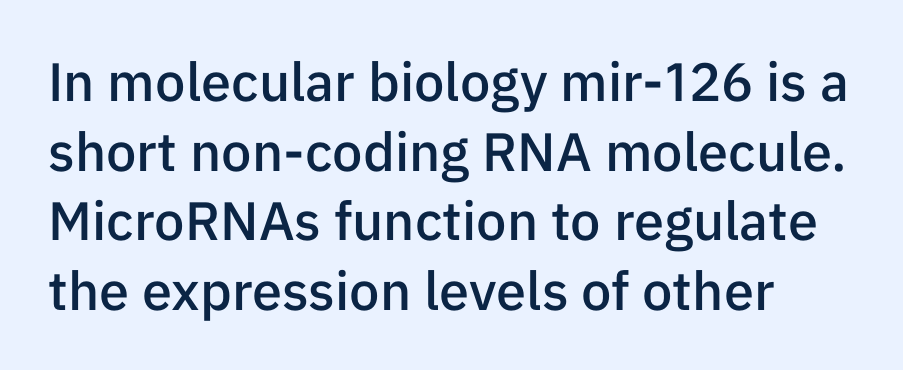
{"serif": "no", "italic": "no", "bold": "semi", "weight": "semibold", "width": "normal", "stroke_contrast": "low", "x_height": "medium", "monospaced": "no", "underline": "no", "align": "left", "line_spacing": "normal", "line_spacing_ratio": 1.29, "letter_spacing": "normal", "letter_spacing_em": 0.0, "glyph_px": 54}
